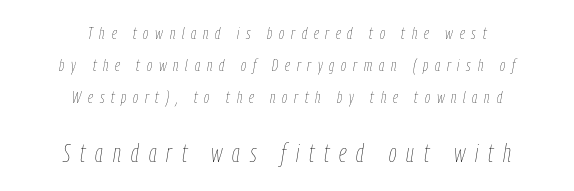
{"italic": "yes", "lean": "right", "slant_degrees": 9, "bold": "no", "underline": "no", "align": "center", "line_spacing_ratio": 1.87, "letter_spacing": "wide", "letter_spacing_em": 0.4, "larger_block": "second", "size_ratio": 1.47, "glyph_px": 25}
